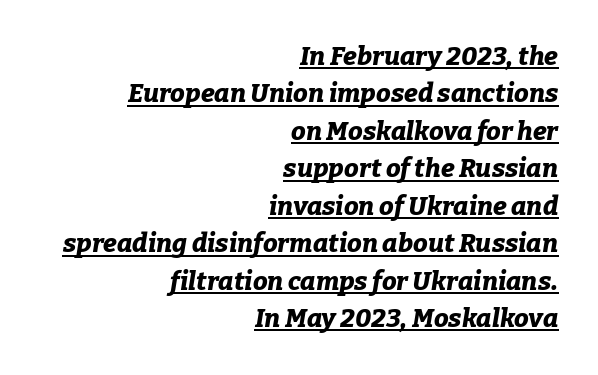
The image shows 26 px bold type, italic (leaning right); set right-aligned, normal line spacing (1.44x), normal letter spacing, underlined.
